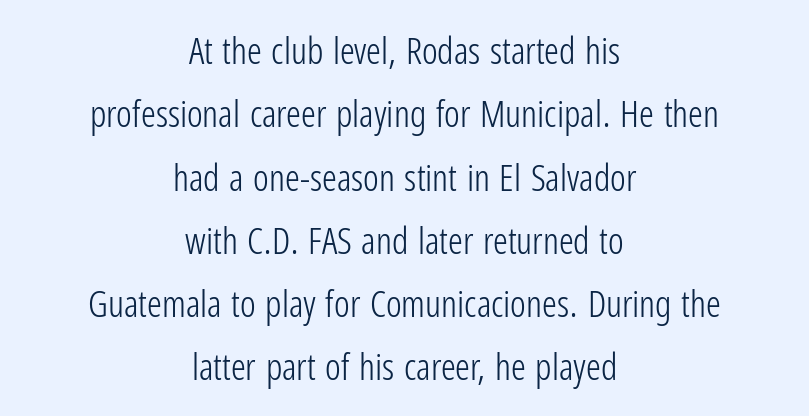
The image shows 37 px light, condensed sans-serif type, upright; set centered, line spacing 1.71x, normal letter spacing, not underlined; low stroke contrast and a medium x-height.
